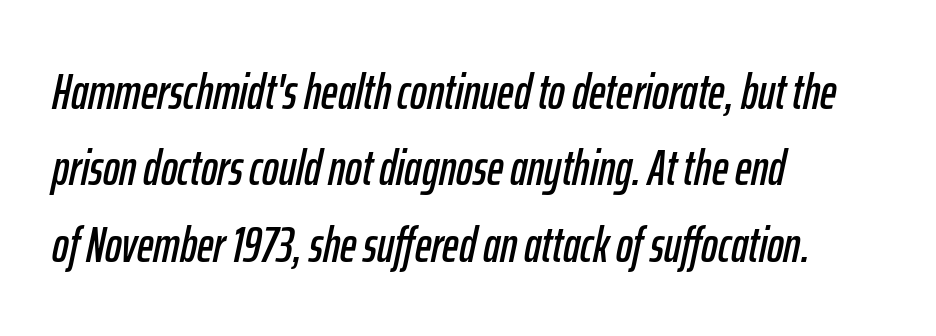
{"italic": "yes", "lean": "right", "slant_degrees": 12, "width": "condensed", "stroke_contrast": "low", "x_height": "medium", "monospaced": "no", "underline": "no", "align": "left", "line_spacing": "normal", "line_spacing_ratio": 1.53, "letter_spacing": "normal", "letter_spacing_em": 0.0, "glyph_px": 50}
